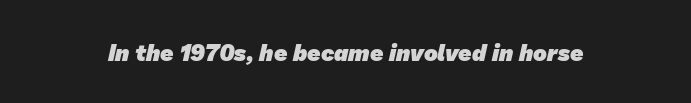
{"bold": "yes", "underline": "no", "letter_spacing": "normal", "letter_spacing_em": 0.0, "glyph_px": 23}
